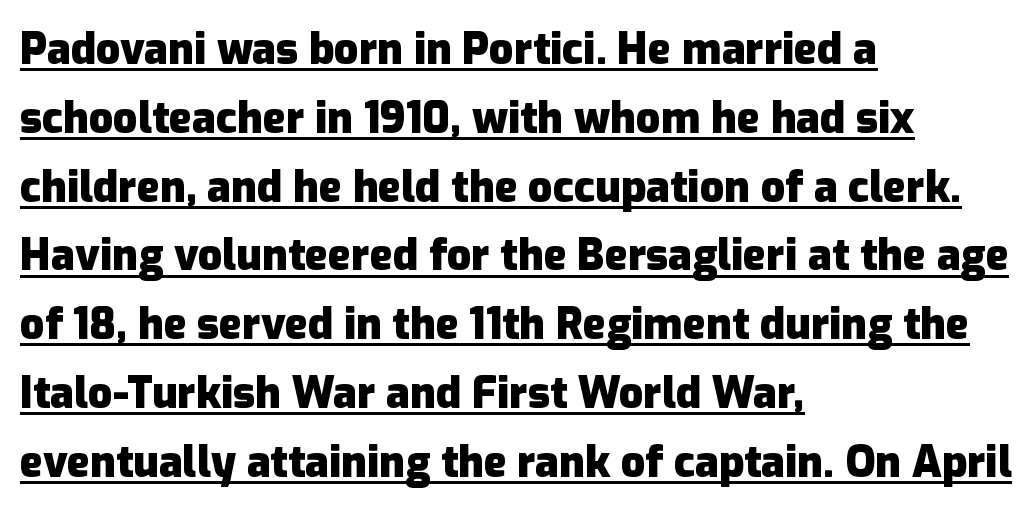
Q: Is the text bold? A: Yes.
Q: Is the text italic (slanted)? A: No, it is upright.
Q: Is the typeface a serif or a sans-serif typeface? A: Sans-serif.
Q: Is the text underlined? A: Yes.
Q: How is the paragraph aligned? A: Left-aligned.
Q: Is the spacing between letters normal or unusually wide? A: Normal.
Q: Is the spacing between lines tight, normal or loose? A: Normal.
Q: Width (condensed, normal, or wide)? A: Normal.
Q: Stroke contrast? A: Low.
Q: x-height? A: Medium.
Q: Monospaced? A: No.
